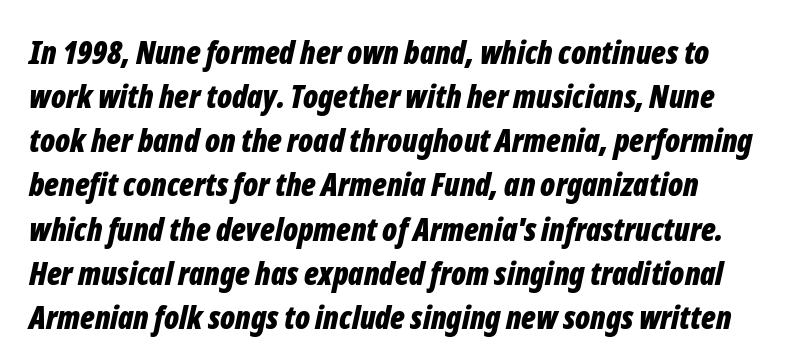
This rendering features lettering with no underline. A typesetter would mark this as italic. Looks like regular typesetting: each glyph gets only the width it needs. Weight: bold. The horizontal fit of the characters is conventional and even.
